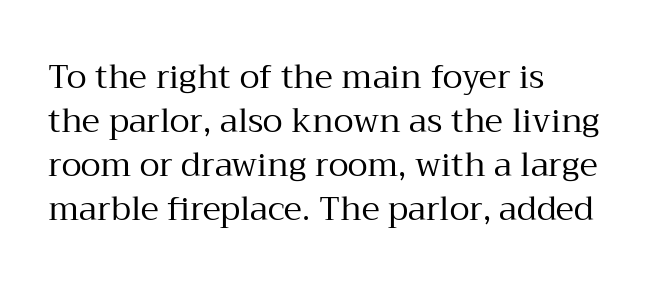
{"serif": "yes", "italic": "no", "bold": "no", "weight": "regular", "width": "normal", "stroke_contrast": "medium", "x_height": "medium", "monospaced": "no", "underline": "no", "align": "left", "line_spacing": "normal", "line_spacing_ratio": 1.33, "letter_spacing": "normal", "letter_spacing_em": 0.0, "glyph_px": 33}
